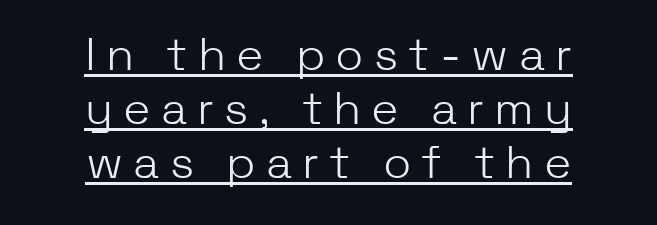
{"serif": "no", "italic": "no", "bold": "no", "weight": "light", "width": "normal", "stroke_contrast": "low", "x_height": "medium", "monospaced": "no", "underline": "yes", "align": "center", "line_spacing_ratio": 1.17, "letter_spacing": "wide", "letter_spacing_em": 0.22, "glyph_px": 46}
